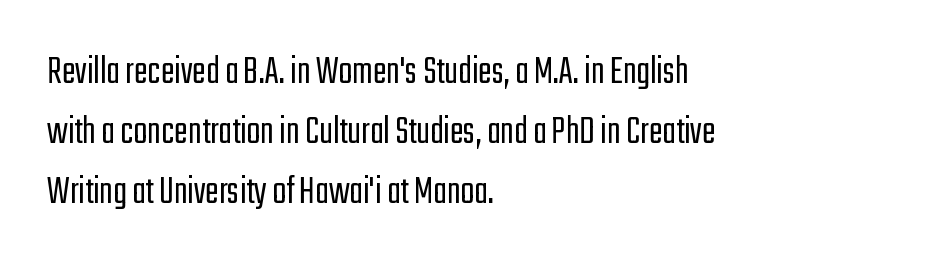
{"serif": "no", "italic": "no", "bold": "no", "weight": "light", "width": "condensed", "stroke_contrast": "low", "x_height": "medium", "monospaced": "no", "underline": "no", "align": "left", "line_spacing": "normal", "line_spacing_ratio": 1.46, "letter_spacing": "normal", "letter_spacing_em": 0.0, "glyph_px": 41}
